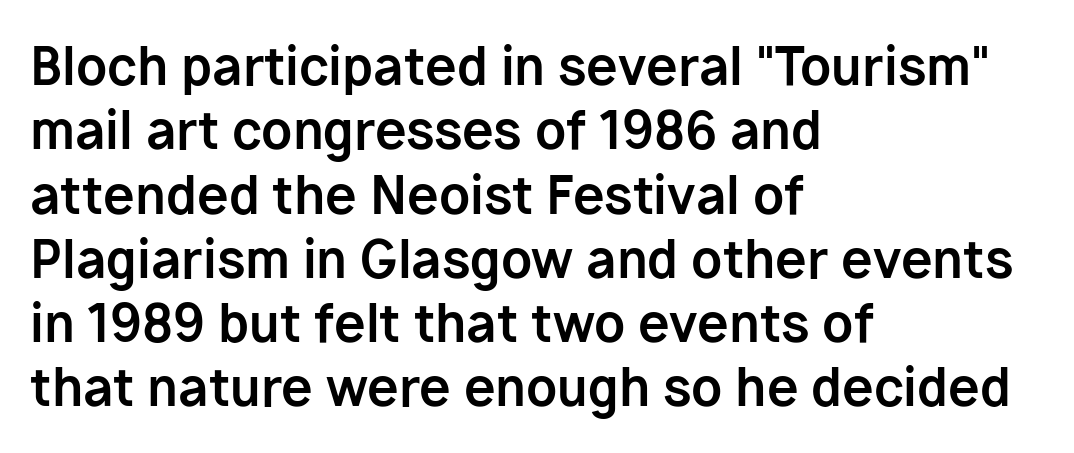
The passage shown is typeset with a sans-serif family. Is the letter spacing exaggerated? No — it looks like the ordinary default. The lines sit at an ordinary, default distance from one another. The face used here has the dense, thick strokes of a bold. Do the characters align in a grid? No, the font is proportional.
